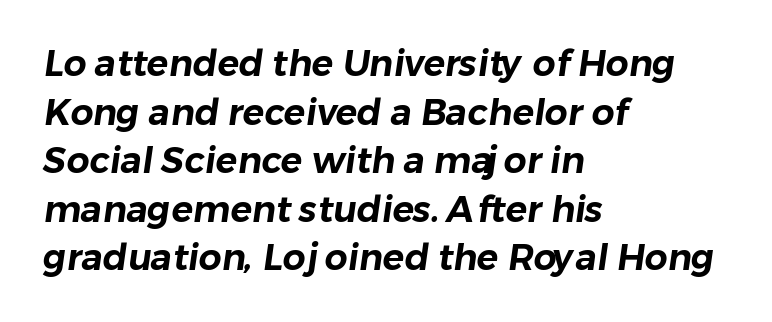
{"serif": "no", "width": "normal", "stroke_contrast": "low", "x_height": "medium", "monospaced": "no", "underline": "no", "align": "left", "line_spacing": "normal", "line_spacing_ratio": 1.35, "letter_spacing": "normal", "letter_spacing_em": 0.0, "glyph_px": 36}
